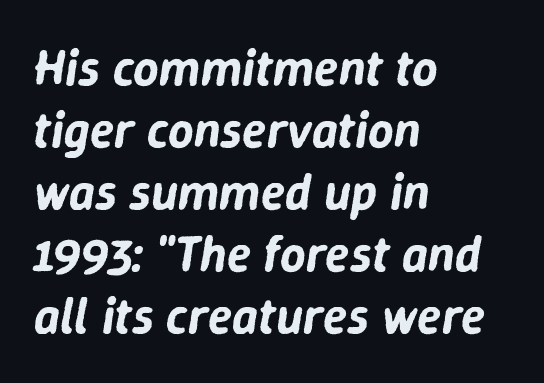
If you drew a ruler down the left edge, every line would touch it. Each word holds together tightly as a unit, with standard inter-letter gaps. Looking at the ascenders, they clearly lean. Bare-footed words on every line. Spacing verdict: proportional, widths tailored to each character.
